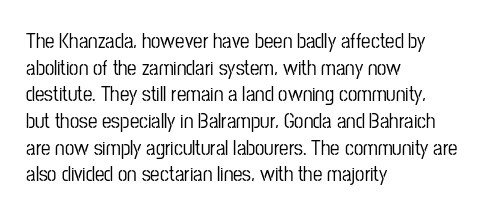
The image shows 21 px text type, upright; set left-aligned, normal line spacing (1.27x), normal letter spacing, not underlined.
